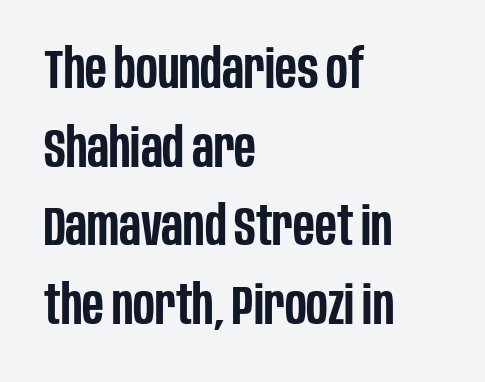
Q: Is the text bold? A: Semi-bold.
Q: Is the text italic (slanted)? A: No, it is upright.
Q: Is the typeface a serif or a sans-serif typeface? A: Sans-serif.
Q: Is the text underlined? A: No.
Q: How is the paragraph aligned? A: Left-aligned.
Q: Is the spacing between letters normal or unusually wide? A: Normal.
Q: Is the spacing between lines tight, normal or loose? A: Normal.
Q: Width (condensed, normal, or wide)? A: Condensed.
Q: Stroke contrast? A: Low.
Q: x-height? A: Large.
Q: Monospaced? A: No.
